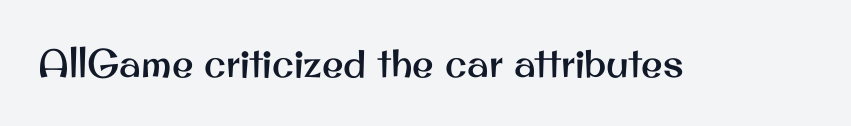
Q: Is the text italic (slanted)? A: No, it is upright.
Q: Is the typeface a serif or a sans-serif typeface? A: Sans-serif.
Q: Is the text underlined? A: No.
Q: Is the spacing between letters normal or unusually wide? A: Normal.
Q: Width (condensed, normal, or wide)? A: Normal.
Q: Stroke contrast? A: Medium.
Q: x-height? A: Small.
Q: Monospaced? A: No.
